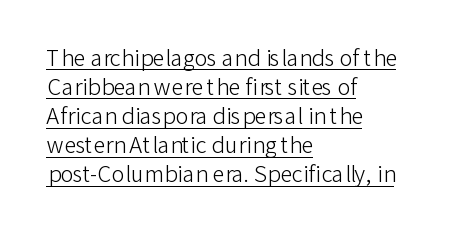
Q: Is the text bold? A: No.
Q: Is the text italic (slanted)? A: No, it is upright.
Q: Is the text underlined? A: Yes.
Q: How is the paragraph aligned? A: Left-aligned.
Q: Is the spacing between letters normal or unusually wide? A: Normal.
Q: Is the spacing between lines tight, normal or loose? A: Normal.
